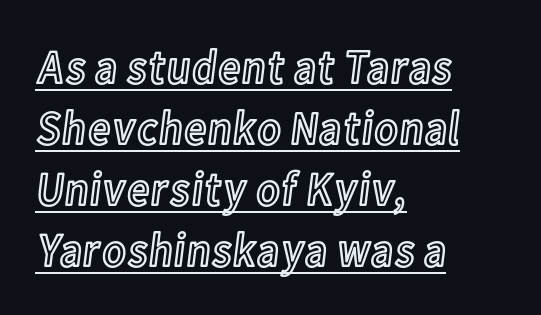
{"width": "condensed", "x_height": "medium", "monospaced": "no", "underline": "yes", "align": "left", "line_spacing": "normal", "line_spacing_ratio": 1.27, "letter_spacing": "normal", "letter_spacing_em": 0.0, "glyph_px": 48}
